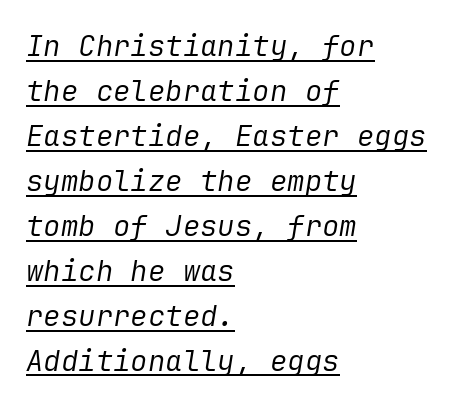
The rendering keeps characters at their native spacing. This sample carries an underscore along the baseline area. The lines in this sample share a left origin and differ only in where they stop. This sample keeps an unexceptional amount of space between lines.
